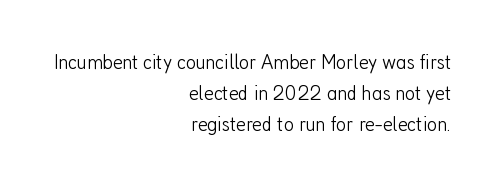
The image shows 22 px text type, upright; set right-aligned, normal line spacing (1.42x), normal letter spacing, not underlined.
